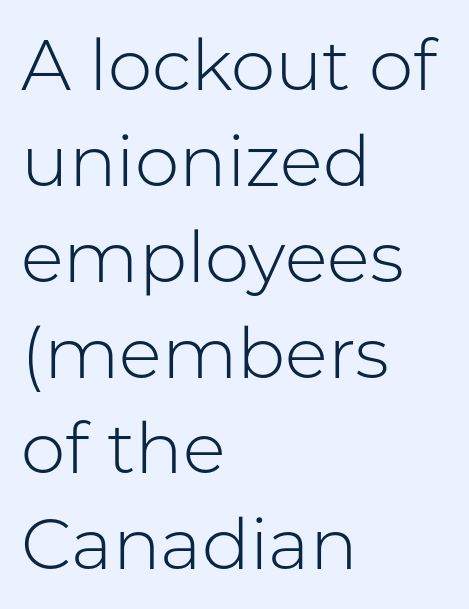
The image shows 71 px light sans-serif type, upright; set left-aligned, normal line spacing (1.35x), normal letter spacing, not underlined; low stroke contrast and a medium x-height.
